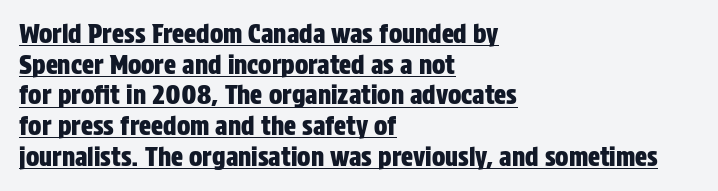
Q: Is the text italic (slanted)? A: No, it is upright.
Q: Is the text underlined? A: Yes.
Q: How is the paragraph aligned? A: Left-aligned.
Q: Is the spacing between letters normal or unusually wide? A: Normal.
